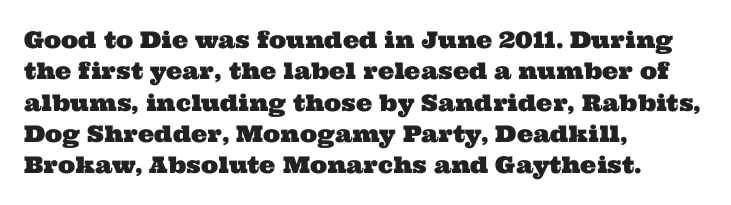
The image shows 23 px text type; set left-aligned, normal line spacing (1.36x), normal letter spacing, not underlined.
